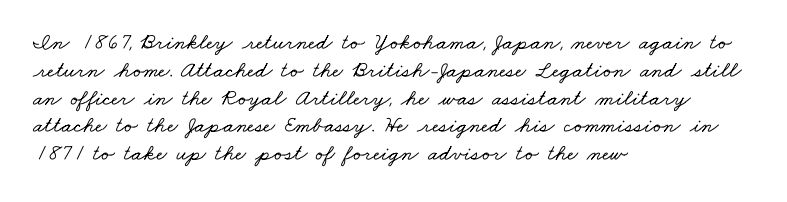
The image shows 23 px text type; set left-aligned, line spacing 1.21x, normal letter spacing, not underlined.
